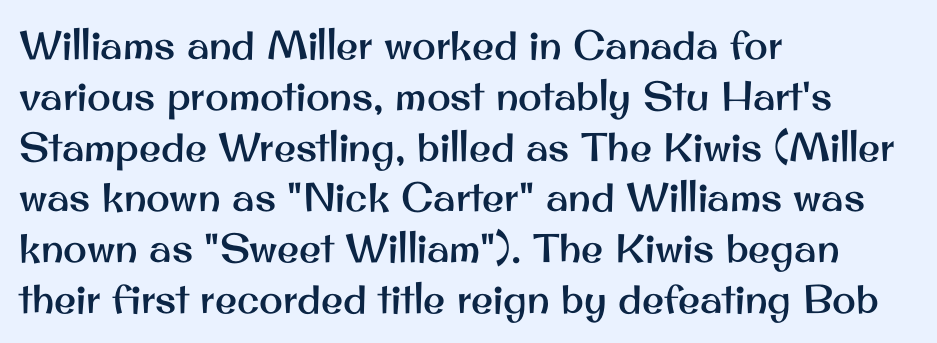
{"serif": "no", "italic": "no", "width": "normal", "stroke_contrast": "medium", "x_height": "small", "monospaced": "no", "underline": "no", "align": "left", "line_spacing": "normal", "line_spacing_ratio": 1.27, "letter_spacing": "normal", "letter_spacing_em": 0.0, "glyph_px": 40}
